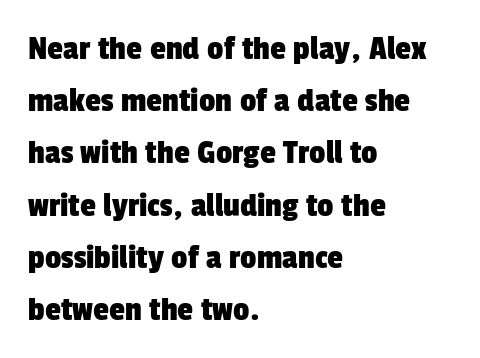
The image shows 36 px condensed sans-serif type; set left-aligned, normal line spacing (1.45x), normal letter spacing, not underlined; low stroke contrast and a medium x-height.
